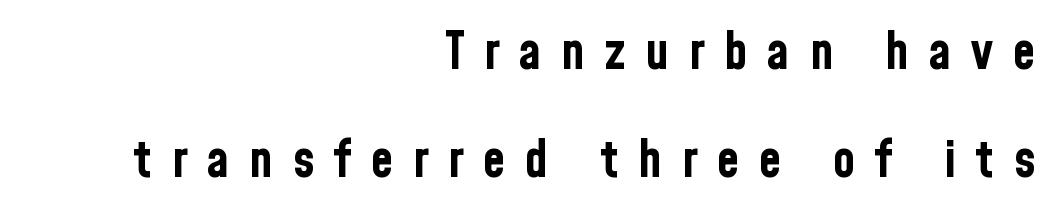
The image shows 51 px bold, condensed sans-serif type, upright; set right-aligned, loose line spacing (2.11x), unusually wide letter spacing (+0.39 em), not underlined; low stroke contrast and a medium x-height.
